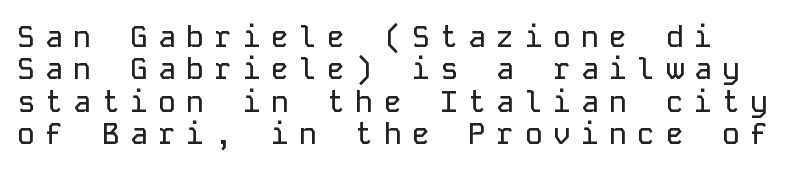
The image shows 30 px sans-serif type, upright, monospaced; set left-aligned, tight line spacing (1.08x), unusually wide letter spacing (+0.34 em), not underlined; low stroke contrast and a medium x-height.
